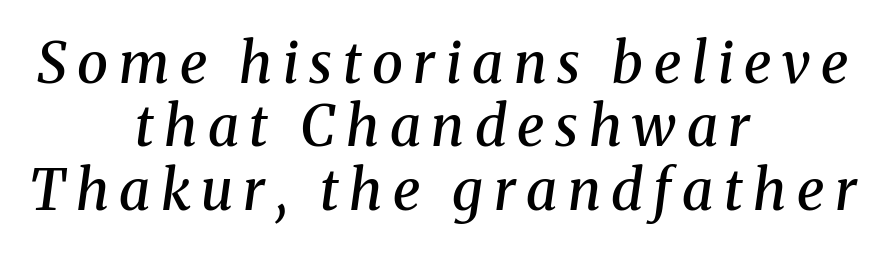
The image shows 56 px semibold serif type, italic (leaning right); set centered, tight line spacing (1.13x), not underlined; medium stroke contrast and a medium x-height.
